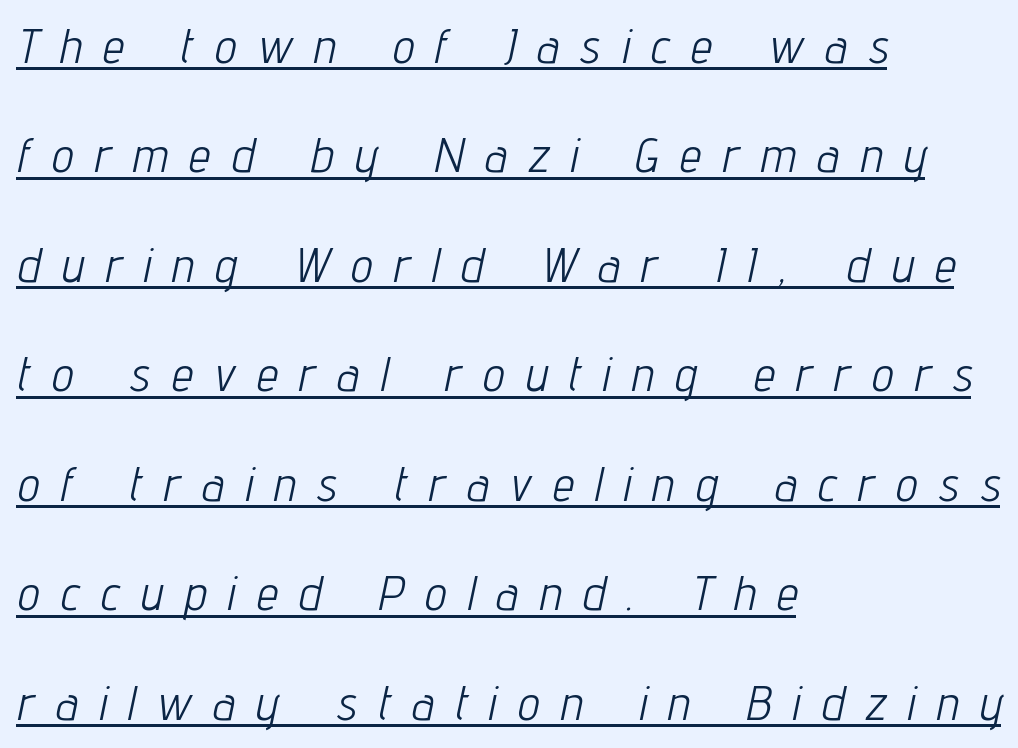
Is this a heavy cut? Hardly; it is regular or lighter. Does the lettering tilt? It does — this is italic. Honestly, the underline is the first thing you notice here. Compared with a centered layout, this one pins lines to the left instead.
